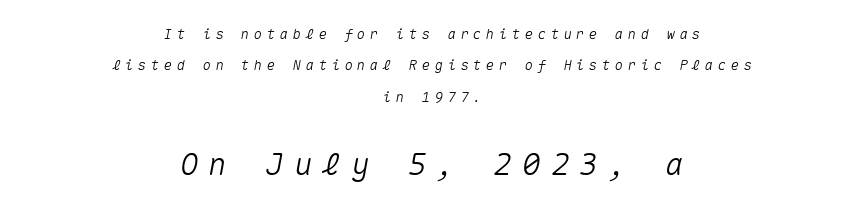
Q: Is the text italic (slanted)? A: Yes, it leans right by about 10 degrees.
Q: Is the text underlined? A: No.
Q: How is the paragraph aligned? A: Centered.
Q: Is the spacing between letters normal or unusually wide? A: Unusually wide.
Q: Is the spacing between lines tight, normal or loose? A: Loose.
Q: Which block of text is set in a larger size, the first (top) or the second (bottom)? A: The second (bottom) one.
Q: Width (condensed, normal, or wide)? A: Normal.
Q: Stroke contrast? A: Medium.
Q: x-height? A: Medium.
Q: Monospaced? A: Yes.
